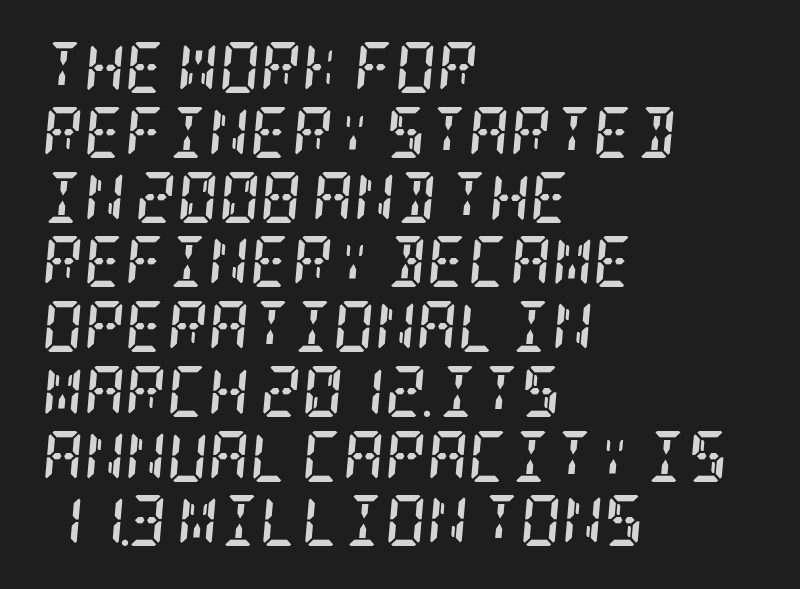
The image shows 51 px semibold, condensed serif type, italic (leaning right); set left-aligned, normal line spacing (1.27x), normal letter spacing, not underlined; low stroke contrast and a large x-height.
